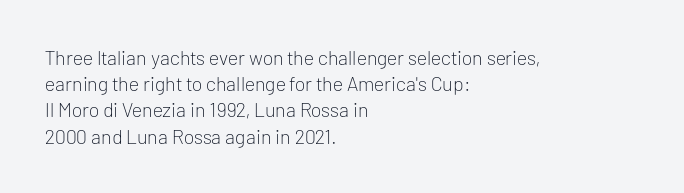
{"italic": "no", "bold": "no", "underline": "no", "align": "left", "line_spacing": "normal", "line_spacing_ratio": 1.31, "letter_spacing": "normal", "letter_spacing_em": 0.0, "glyph_px": 20}
